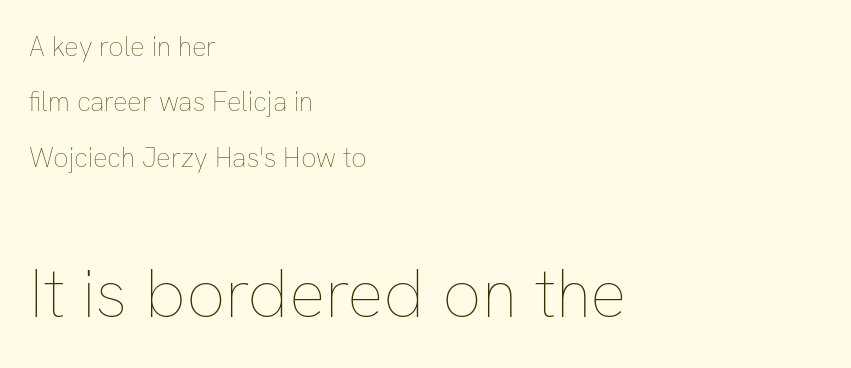
{"italic": "no", "bold": "no", "weight": "thin", "width": "normal", "stroke_contrast": "low", "x_height": "medium", "monospaced": "no", "underline": "no", "align": "left", "line_spacing": "loose", "line_spacing_ratio": 2.05, "letter_spacing": "normal", "letter_spacing_em": 0.0, "larger_block": "second", "size_ratio": 2.52, "glyph_px": 68}
